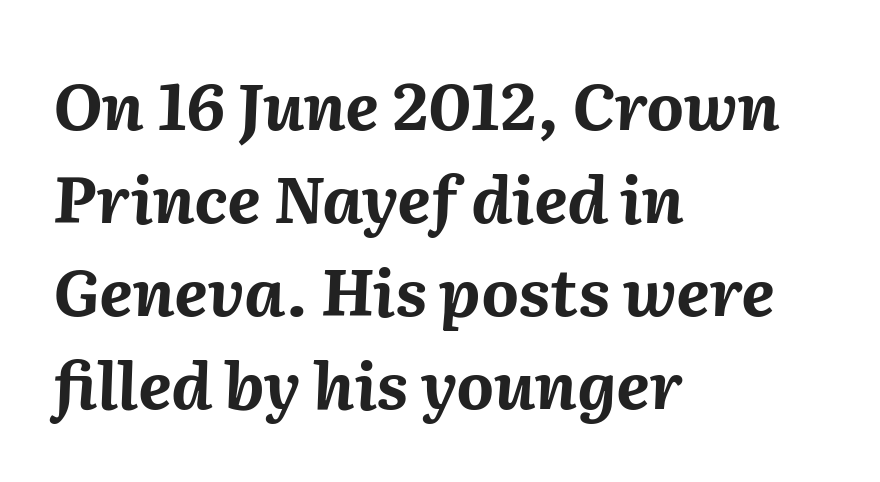
The image shows 65 px bold type, italic (leaning right); set left-aligned, normal line spacing (1.43x), normal letter spacing, not underlined; medium stroke contrast and a medium x-height.
